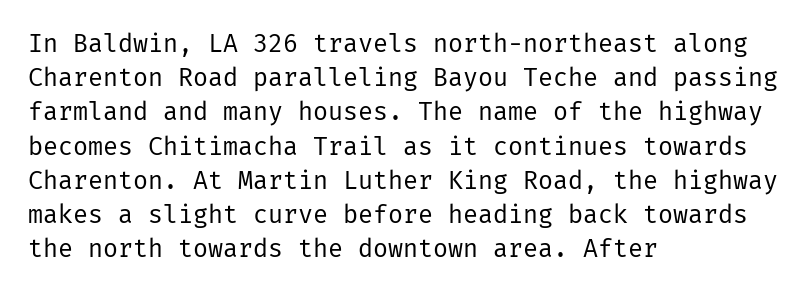
{"italic": "no", "bold": "no", "underline": "no", "align": "left", "line_spacing": "normal", "line_spacing_ratio": 1.37, "letter_spacing": "normal", "letter_spacing_em": 0.0, "glyph_px": 25}
